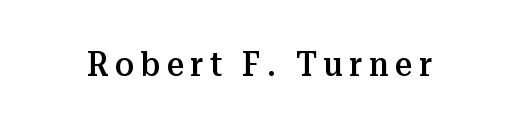
{"serif": "yes", "italic": "no", "bold": "semi", "weight": "semibold", "width": "normal", "stroke_contrast": "medium", "x_height": "medium", "monospaced": "no", "underline": "no", "glyph_px": 34}
